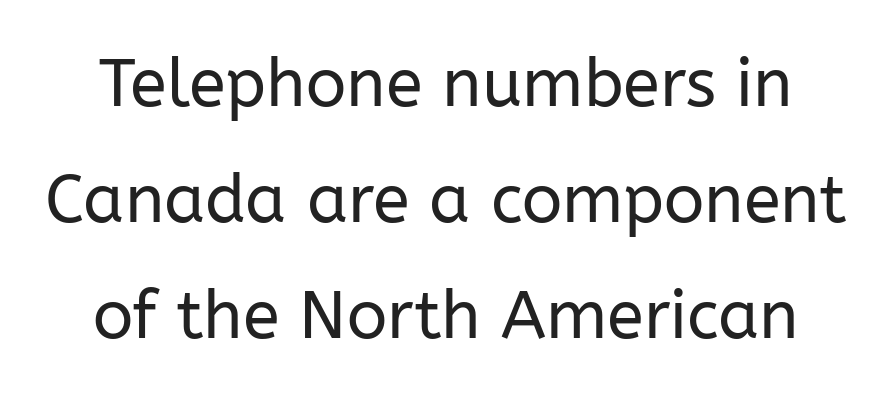
The image shows 67 px regular-weight sans-serif type, upright; set line spacing 1.73x, normal letter spacing, not underlined; low stroke contrast and a medium x-height.
